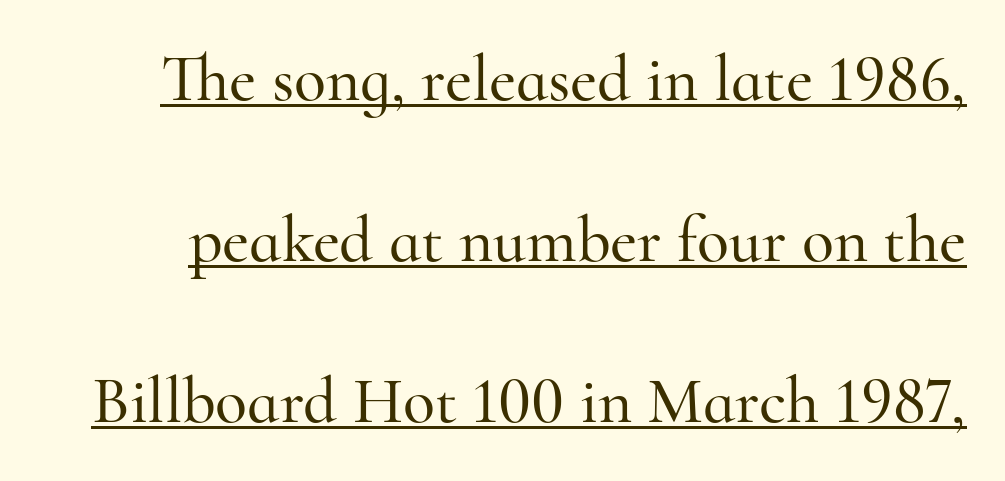
This sample uses a serif face. If you measured baseline to baseline, you'd find a long distance. Rendered with straight, roman letterforms. You could not count columns in this text — the font is proportionally spaced. The gaps between neighbouring characters are ordinary and unremarkable.
